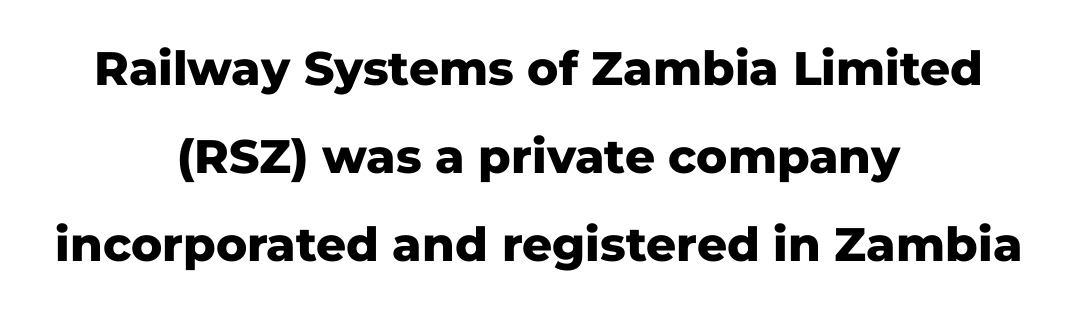
{"serif": "no", "italic": "no", "bold": "yes", "weight": "heavy", "width": "normal", "stroke_contrast": "low", "x_height": "medium", "monospaced": "no", "underline": "no", "align": "center", "line_spacing_ratio": 1.87, "letter_spacing": "normal", "letter_spacing_em": 0.0, "glyph_px": 47}
